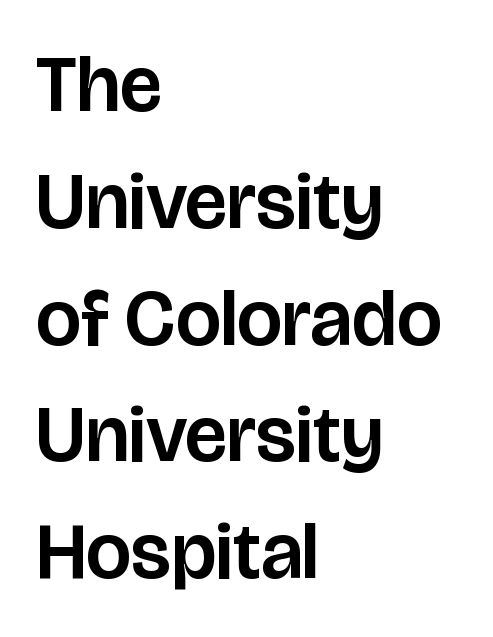
{"serif": "no", "italic": "no", "width": "normal", "stroke_contrast": "low", "x_height": "large", "monospaced": "no", "underline": "no", "align": "left", "line_spacing": "normal", "line_spacing_ratio": 1.46, "letter_spacing": "normal", "letter_spacing_em": 0.0, "glyph_px": 80}
